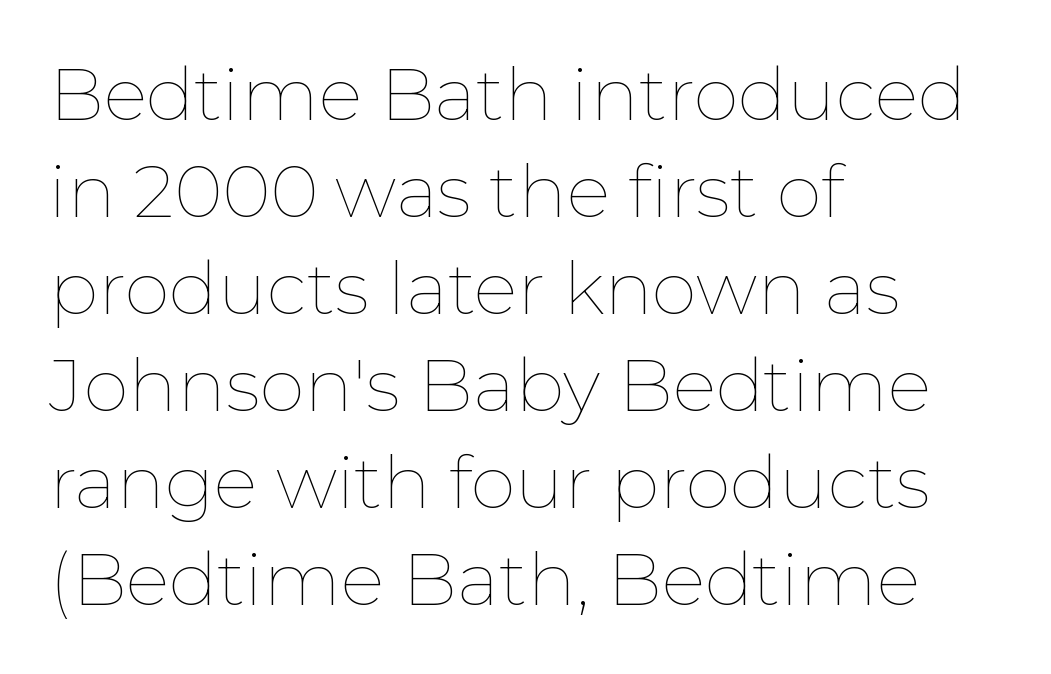
{"italic": "no", "bold": "no", "weight": "thin", "width": "normal", "stroke_contrast": "low", "x_height": "medium", "monospaced": "no", "underline": "no", "align": "left", "line_spacing": "normal", "line_spacing_ratio": 1.33, "letter_spacing": "normal", "letter_spacing_em": 0.0, "glyph_px": 73}
